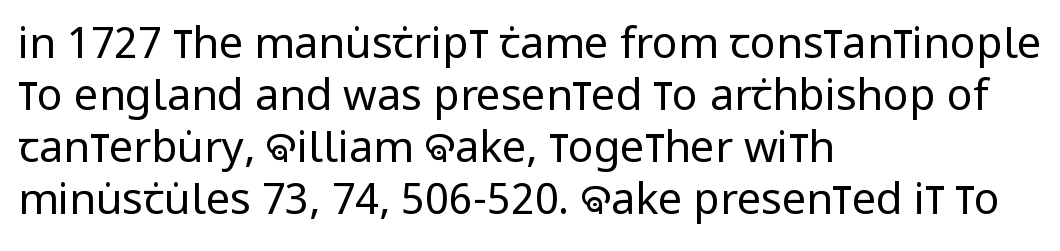
Q: Is the text bold? A: No.
Q: Is the text italic (slanted)? A: No, it is upright.
Q: Is the typeface a serif or a sans-serif typeface? A: Sans-serif.
Q: Is the text underlined? A: No.
Q: How is the paragraph aligned? A: Left-aligned.
Q: Is the spacing between letters normal or unusually wide? A: Normal.
Q: Width (condensed, normal, or wide)? A: Condensed.
Q: Stroke contrast? A: Low.
Q: x-height? A: Large.
Q: Monospaced? A: No.
